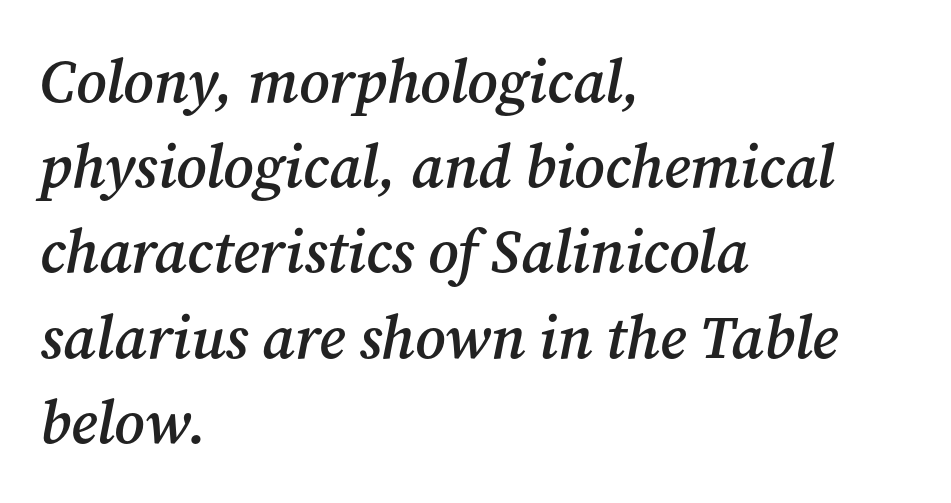
Is there much room between lines? A standard amount, neither cramped nor airy. The axis of the letterforms is tilted away from vertical. Emphasis by weight is partial: semibold. Does the copy run flush right? No — it runs flush left. Tracking here is standard; glyphs follow each other at the usual distance. In terms of letterform style, serifs are clearly present.
